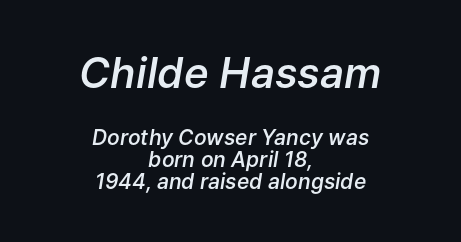
Q: Is the text bold? A: Semi-bold.
Q: Is the text italic (slanted)? A: Yes, it leans right by about 9 degrees.
Q: Is the text underlined? A: No.
Q: How is the paragraph aligned? A: Centered.
Q: Is the spacing between letters normal or unusually wide? A: Normal.
Q: Is the spacing between lines tight, normal or loose? A: Tight.
Q: Which block of text is set in a larger size, the first (top) or the second (bottom)? A: The first (top) one.
Q: Width (condensed, normal, or wide)? A: Normal.
Q: Stroke contrast? A: Low.
Q: x-height? A: Medium.
Q: Monospaced? A: No.
